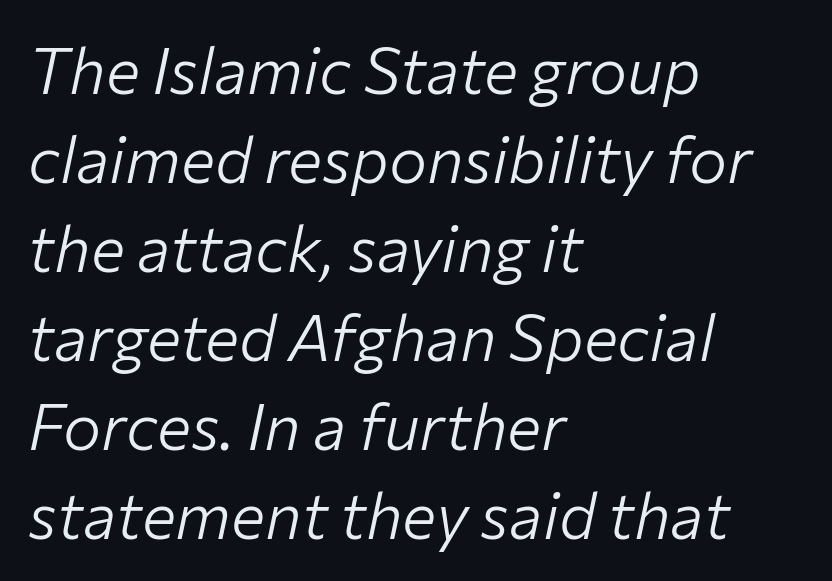
{"italic": "yes", "lean": "right", "slant_degrees": 12, "bold": "no", "weight": "light", "width": "normal", "stroke_contrast": "low", "x_height": "medium", "monospaced": "no", "underline": "no", "align": "left", "line_spacing": "normal", "line_spacing_ratio": 1.39, "letter_spacing": "normal", "letter_spacing_em": 0.0, "glyph_px": 64}
